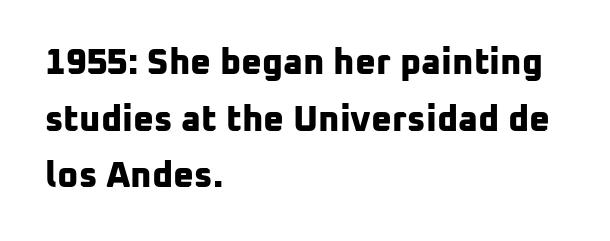
Does the copy run flush right? No — it runs flush left. A normal amount of white space separates one row of letters from the next. Lines of text with bare space underneath. A typesetter would call this zero additional tracking. This sample has the flowing, uneven cadence of proportional lettering.
